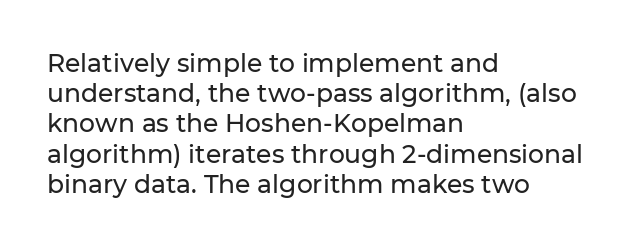
Q: Is the text italic (slanted)? A: No, it is upright.
Q: Is the text underlined? A: No.
Q: How is the paragraph aligned? A: Left-aligned.
Q: Is the spacing between letters normal or unusually wide? A: Normal.
